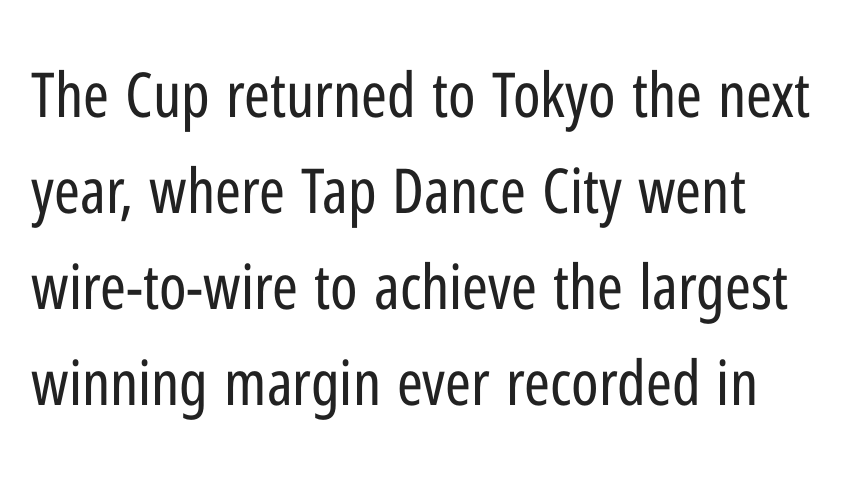
The image shows 62 px regular-weight, condensed sans-serif type, upright; set left-aligned, normal line spacing (1.55x), normal letter spacing, not underlined; low stroke contrast and a medium x-height.
